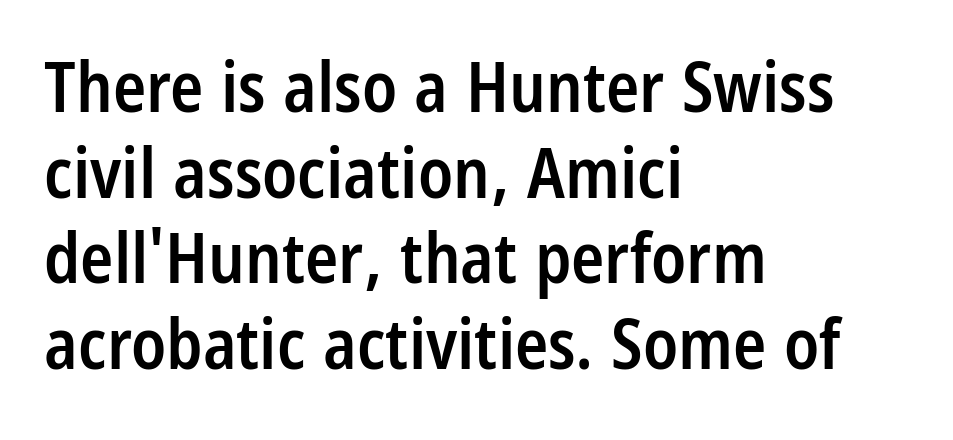
The image shows 69 px semibold, condensed sans-serif type, upright; set left-aligned, line spacing 1.24x, normal letter spacing, not underlined; low stroke contrast and a large x-height.
